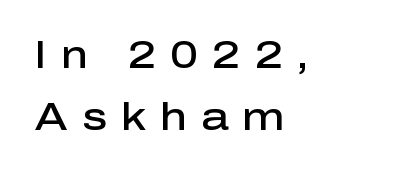
{"serif": "no", "italic": "no", "bold": "semi", "weight": "semibold", "width": "normal", "stroke_contrast": "low", "x_height": "medium", "monospaced": "no", "underline": "no", "align": "left", "line_spacing": "normal", "line_spacing_ratio": 1.64, "letter_spacing": "wide", "letter_spacing_em": 0.37, "glyph_px": 38}
